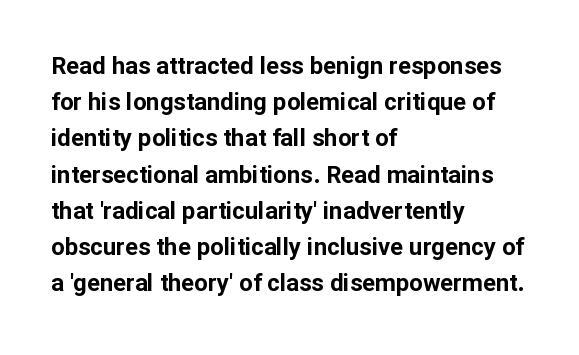
Q: Is the text bold? A: Yes.
Q: Is the text italic (slanted)? A: No, it is upright.
Q: Is the text underlined? A: No.
Q: How is the paragraph aligned? A: Left-aligned.
Q: Is the spacing between letters normal or unusually wide? A: Normal.
Q: Is the spacing between lines tight, normal or loose? A: Normal.
